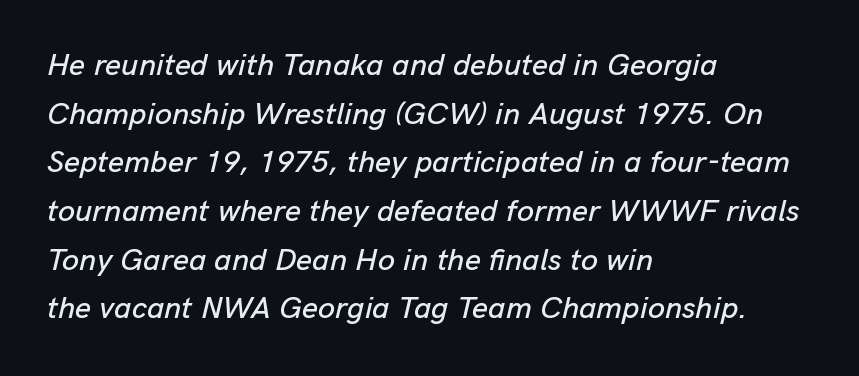
Which margin do the lines hug? The left one — the right edge is uneven. In terms of posture, this sample is oblique. One glance says typical: line gaps are just what's usual. Check the space under the baseline: it is left empty. This sample uses plain, unmodified letter spacing.
